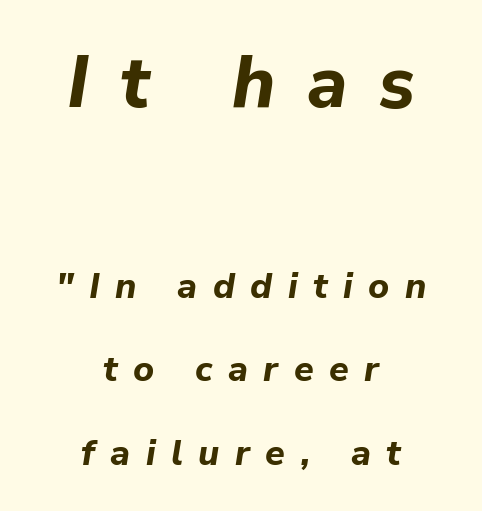
{"italic": "yes", "lean": "right", "slant_degrees": 9, "bold": "yes", "weight": "bold", "width": "normal", "stroke_contrast": "low", "x_height": "medium", "monospaced": "no", "underline": "no", "align": "center", "line_spacing": "loose", "line_spacing_ratio": 2.32, "letter_spacing": "wide", "letter_spacing_em": 0.43, "larger_block": "first", "size_ratio": 2.03, "glyph_px": 73}
